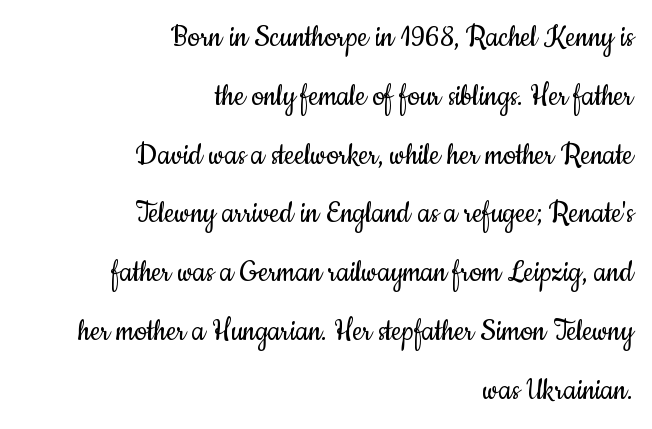
{"serif": "no", "bold": "no", "weight": "regular", "width": "condensed", "stroke_contrast": "low", "x_height": "small", "monospaced": "no", "underline": "no", "align": "right", "line_spacing_ratio": 1.73, "letter_spacing": "normal", "letter_spacing_em": 0.0, "glyph_px": 34}
